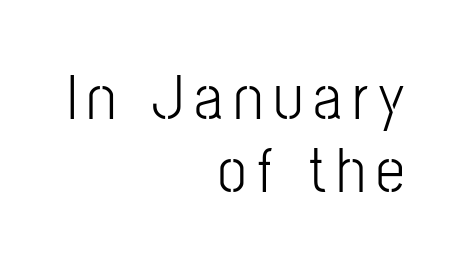
Q: Is the text italic (slanted)? A: No, it is upright.
Q: Is the typeface a serif or a sans-serif typeface? A: Sans-serif.
Q: Is the text underlined? A: No.
Q: How is the paragraph aligned? A: Right-aligned.
Q: Is the spacing between lines tight, normal or loose? A: Tight.
Q: Width (condensed, normal, or wide)? A: Condensed.
Q: Stroke contrast? A: Low.
Q: x-height? A: Medium.
Q: Monospaced? A: No.
